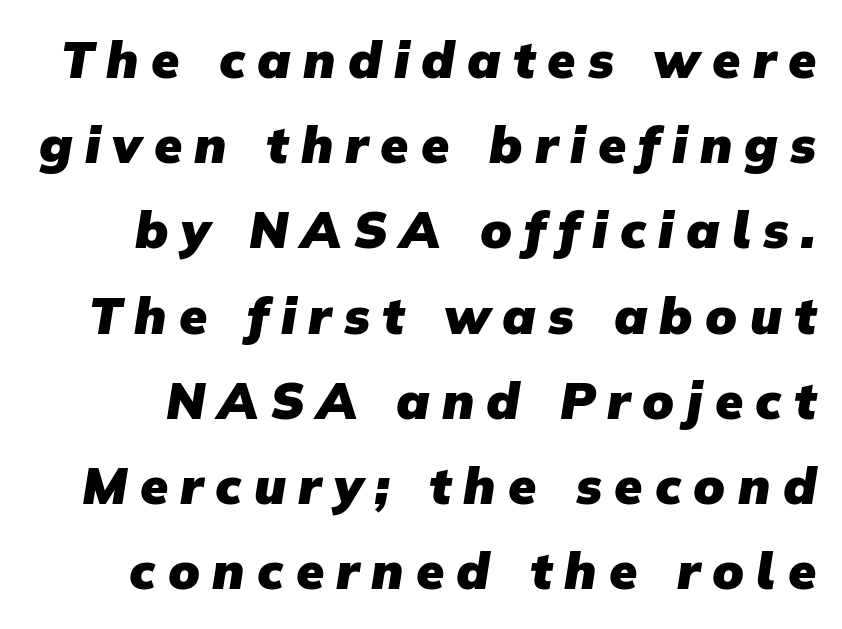
The image shows 51 px heavy sans-serif type; set normal line spacing (1.67x), unusually wide letter spacing (+0.24 em), not underlined; low stroke contrast and a medium x-height.
